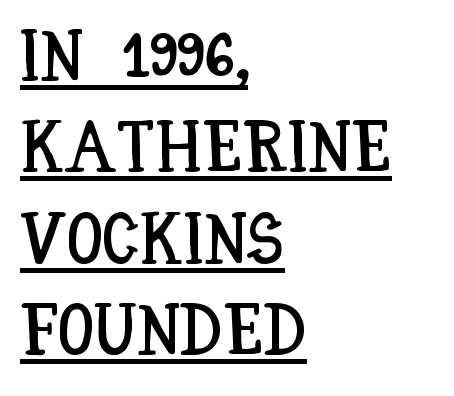
The lines sit at an ordinary, default distance from one another. These lines stack with their left ends in a neat column. Here the designer chose a conventional face with non-uniform glyph widths. Does the lettering tilt? It doesn't — this is upright. These lines keep a tight, regular rhythm from letter to letter.
